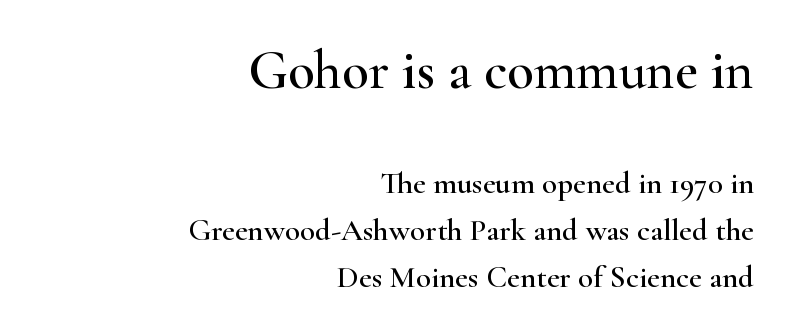
The typesetter chose a ragged-left arrangement here. In terms of letterspacing, this is plain default setting. The more generous point size was reserved for the upper chunk. Reading down the column, the eye jumps a familiar distance to each next line. Think of a printed novel: that variable character pitch is what you see here. Notice how the stems are strictly vertical — no italics here.
